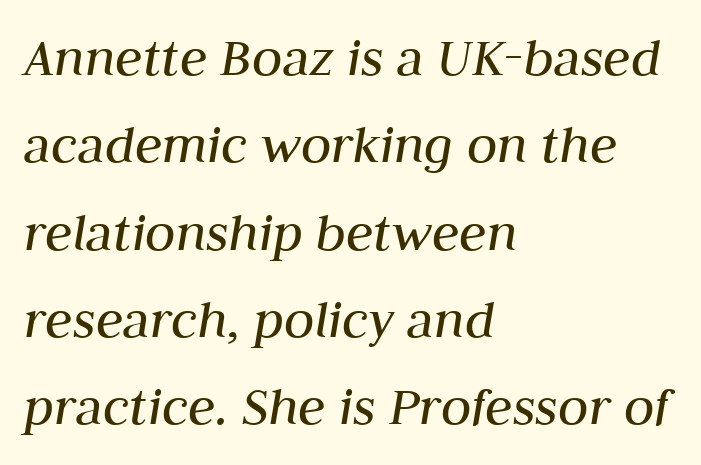
Q: Is the text bold? A: No.
Q: Is the text italic (slanted)? A: Yes, it leans right by about 10 degrees.
Q: Is the text underlined? A: No.
Q: How is the paragraph aligned? A: Left-aligned.
Q: Is the spacing between letters normal or unusually wide? A: Normal.
Q: Is the spacing between lines tight, normal or loose? A: Normal.
Q: Width (condensed, normal, or wide)? A: Normal.
Q: Stroke contrast? A: Medium.
Q: x-height? A: Medium.
Q: Monospaced? A: No.
